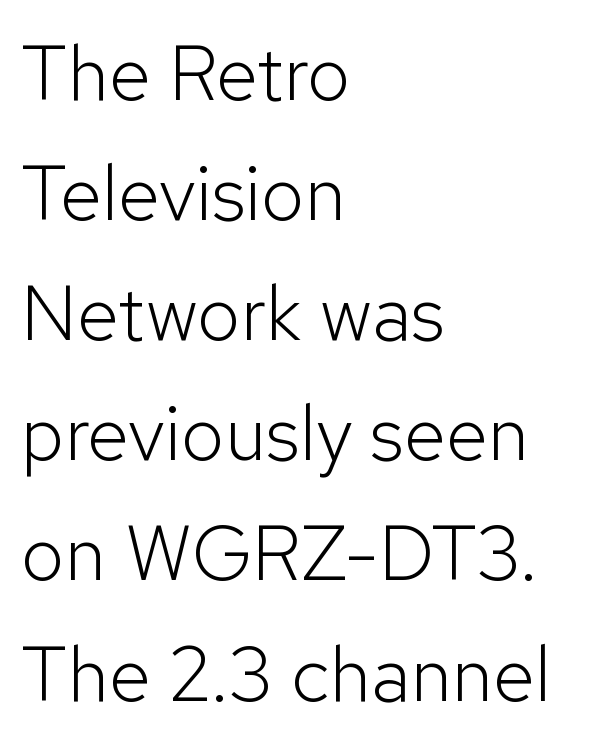
The image shows 77 px light sans-serif type, upright; set left-aligned, normal line spacing (1.56x), normal letter spacing, not underlined; low stroke contrast and a medium x-height.
